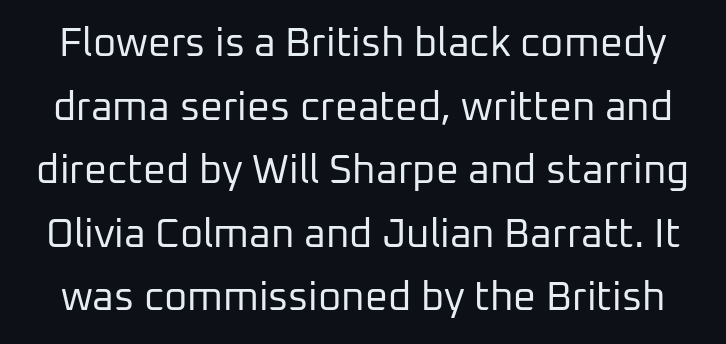
{"serif": "no", "italic": "no", "bold": "no", "weight": "regular", "width": "normal", "stroke_contrast": "low", "x_height": "medium", "monospaced": "no", "underline": "no", "line_spacing": "normal", "line_spacing_ratio": 1.59, "letter_spacing": "normal", "letter_spacing_em": 0.0, "glyph_px": 40}
